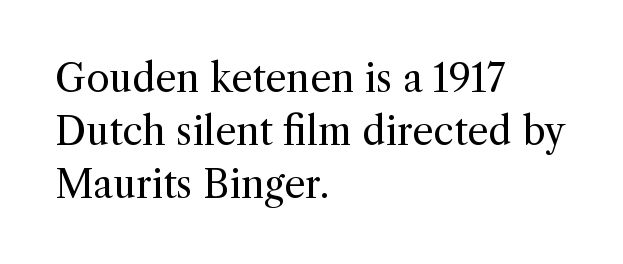
{"serif": "yes", "italic": "no", "bold": "no", "weight": "regular", "width": "normal", "x_height": "medium", "monospaced": "no", "underline": "no", "align": "left", "line_spacing": "normal", "line_spacing_ratio": 1.4, "letter_spacing": "normal", "letter_spacing_em": 0.0, "glyph_px": 38}
